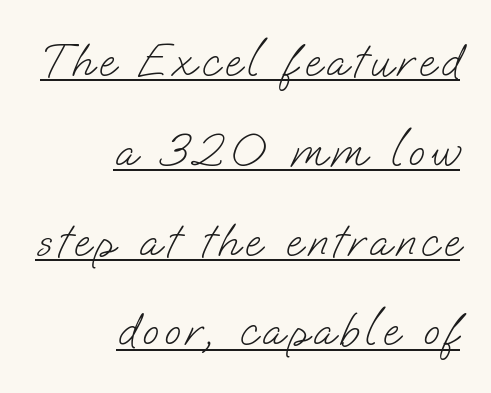
Q: Is the text bold? A: No.
Q: Is the typeface a serif or a sans-serif typeface? A: Sans-serif.
Q: Is the text underlined? A: Yes.
Q: How is the paragraph aligned? A: Right-aligned.
Q: Is the spacing between lines tight, normal or loose? A: Loose.
Q: Width (condensed, normal, or wide)? A: Normal.
Q: Stroke contrast? A: Low.
Q: x-height? A: Small.
Q: Monospaced? A: No.
